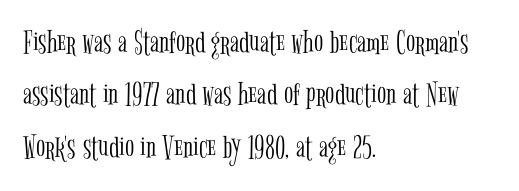
Looks like regular typesetting: each glyph gets only the width it needs. The typesetter chose a ragged-right arrangement here. Words appear dense and cohesive because spacing is normal. The designer left line spacing at the default.
